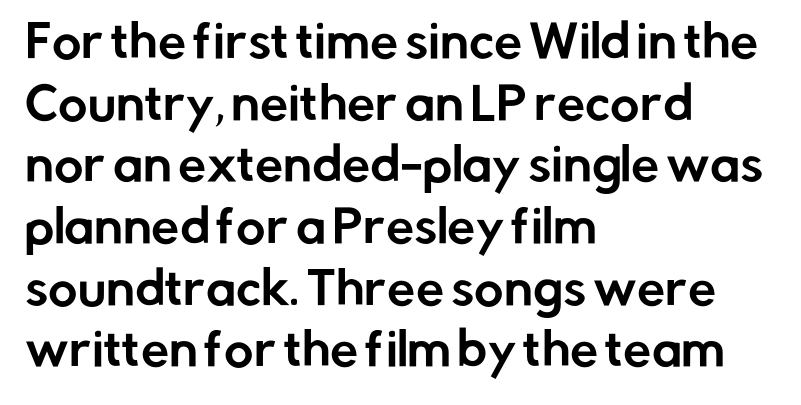
{"serif": "no", "italic": "no", "width": "normal", "stroke_contrast": "low", "x_height": "medium", "monospaced": "no", "underline": "no", "align": "left", "line_spacing": "normal", "line_spacing_ratio": 1.37, "letter_spacing": "normal", "letter_spacing_em": 0.0, "glyph_px": 45}
